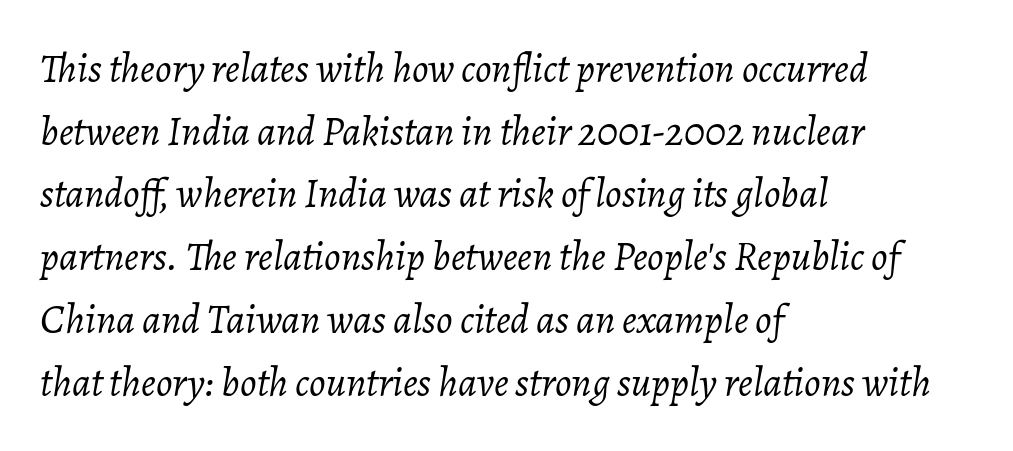
{"italic": "yes", "lean": "right", "slant_degrees": 7, "bold": "no", "weight": "light", "width": "normal", "stroke_contrast": "low", "x_height": "medium", "monospaced": "no", "underline": "no", "align": "left", "line_spacing": "normal", "line_spacing_ratio": 1.53, "letter_spacing": "normal", "letter_spacing_em": 0.0, "glyph_px": 41}
